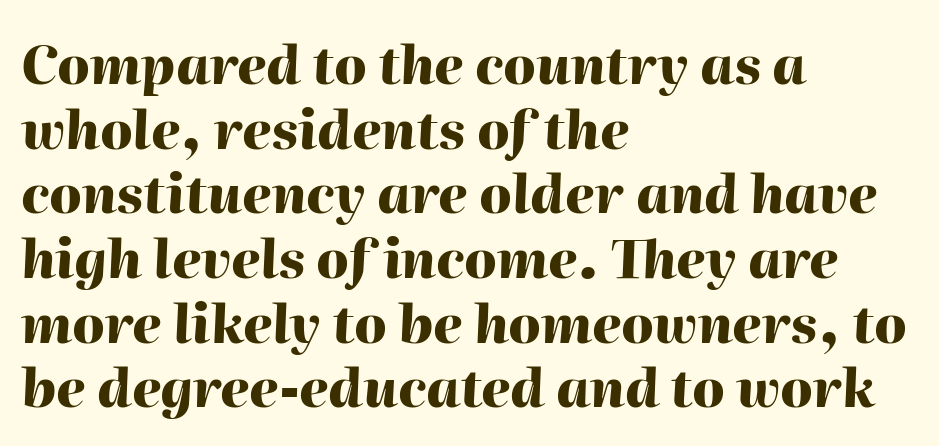
This sample is left-justified, so line endings fall wherever the words run out. Slanted lettering throughout. Letter spacing: default. Stroke thickness is high; the sample reads as a true bold. Is this a fixed-width face? No — the glyphs have proportional, varying widths. Glance below the letters and you will spot only blank space.
